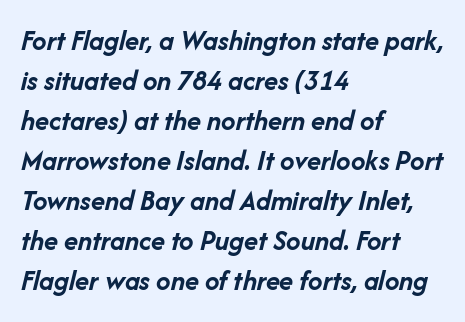
Q: Is the text bold? A: Yes.
Q: Is the text italic (slanted)? A: Yes, it leans right by about 14 degrees.
Q: Is the text underlined? A: No.
Q: How is the paragraph aligned? A: Left-aligned.
Q: Is the spacing between letters normal or unusually wide? A: Normal.
Q: Is the spacing between lines tight, normal or loose? A: Normal.
Q: Width (condensed, normal, or wide)? A: Normal.
Q: Stroke contrast? A: Low.
Q: x-height? A: Medium.
Q: Monospaced? A: No.
